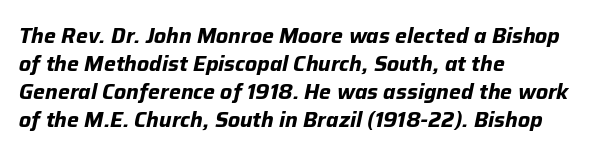
The image shows 21 px bold type, italic (leaning right); set left-aligned, normal line spacing (1.33x), normal letter spacing, not underlined.
